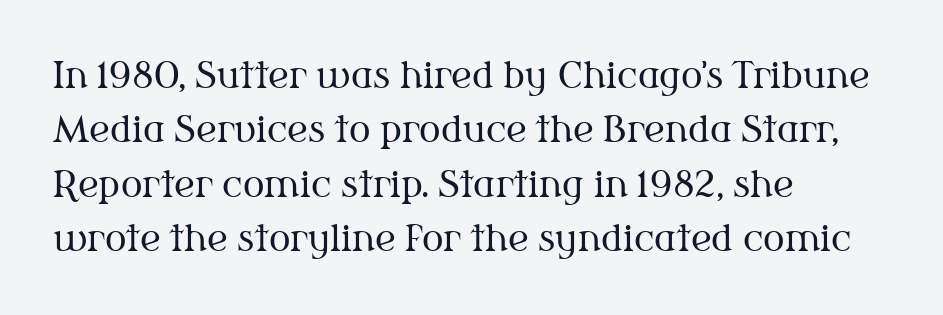
If you measured baseline to baseline, you'd find a middling distance. To sum up the face: it has serifs. Here the designer chose a conventional face with non-uniform glyph widths. Tracking here is standard; glyphs follow each other at the usual distance. Posture: upright roman. Vertical stems look standard width or narrower in stroke.
